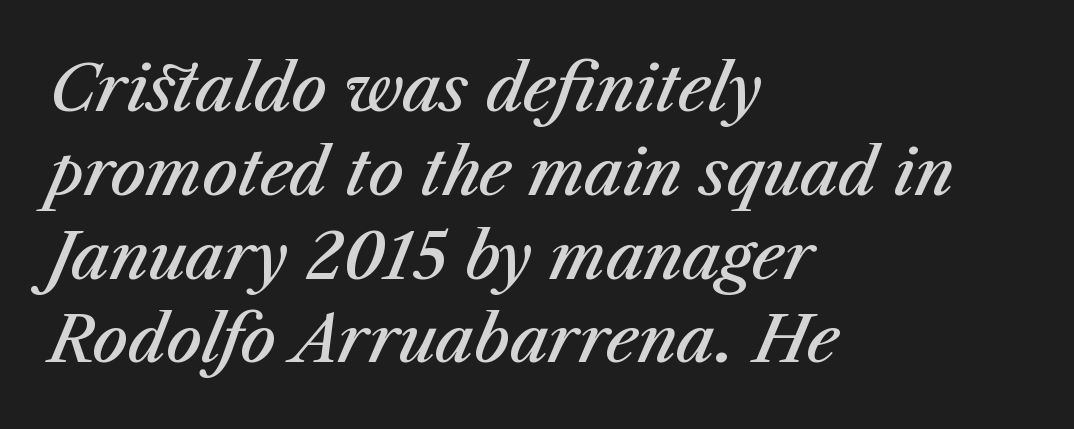
Regular leading. The zone under the glyphs is completely vacant. Spacing verdict: proportional, widths tailored to each character. Does the copy run flush right? No — it runs flush left. Does the lettering tilt? It does — this is italic.
